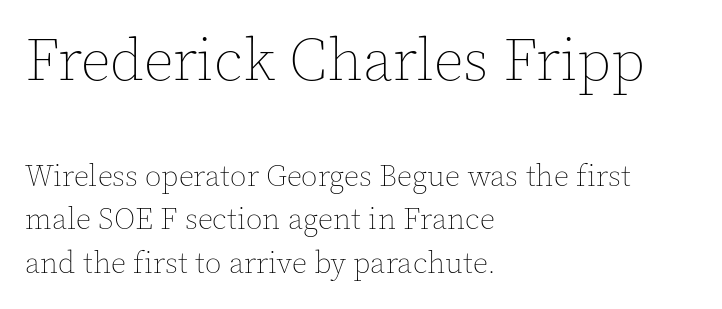
The rendering uses natural spacing where letterforms have individual widths. Here the glyphs are tracked normally, forming tight word shapes. The font sits on the lighter half of the weight spectrum, regular included. The initial chunk of copy outweighs the following chunk in type size. Upright lettering throughout.
